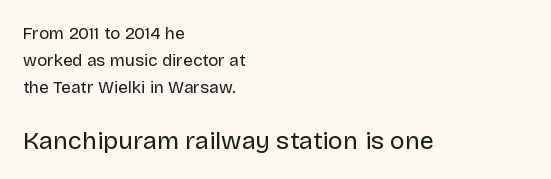
The image shows 25 px text type, upright; set left-aligned, normal line spacing (1.6x), normal letter spacing, not underlined; the second (bottom) block is 1.47x larger.
